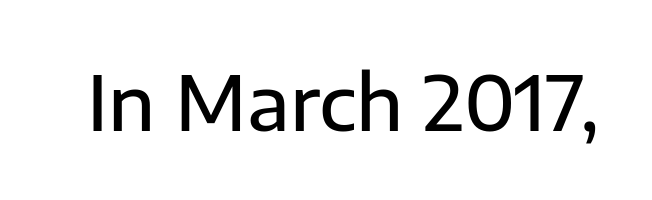
This sample has the flowing, uneven cadence of proportional lettering. This sample uses an upright cut, with every glyph sitting square on the baseline. Unlike a traditional serif, this face leaves its strokes unadorned. Between one letter and the next there's only the usual sliver of space. Lines of text with bare space underneath.
